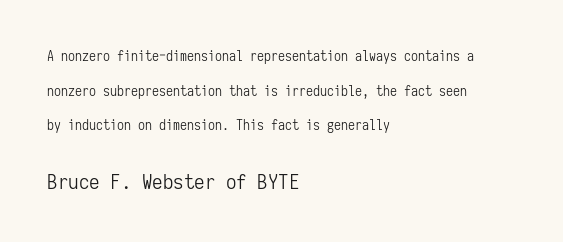
The image shows 21 px text type, upright; set left-aligned, loose line spacing (2.48x), normal letter spacing, not underlined; the second (bottom) block is 1.5x larger.
